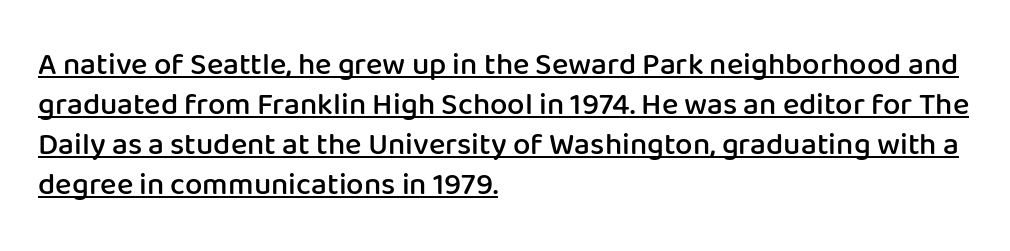
Notice how the passage keeps a crisp vertical edge on the left only. The specimen reads as upright at a glance. Observe the ordinary spacing: letters are neighbours, not strangers. Is there an underline? Yes — a line sits under the letters. A sans-serif font was chosen for this passage. Character widths vary here, with narrow letters taking less room than wide ones.
